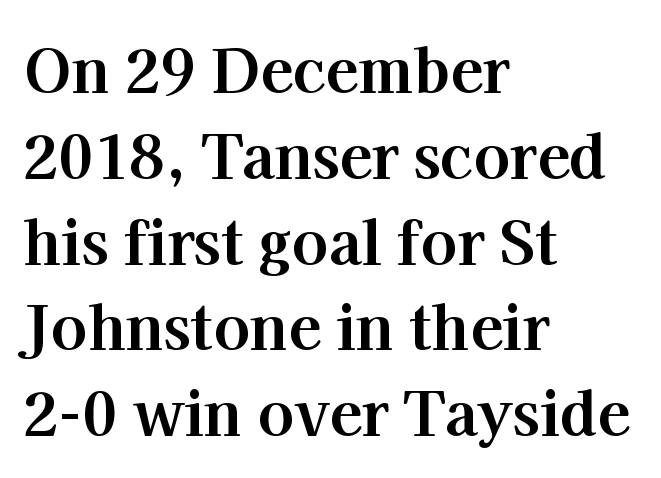
The image shows 60 px bold serif type, upright; set left-aligned, normal line spacing (1.43x), normal letter spacing, not underlined; high stroke contrast and a medium x-height.
